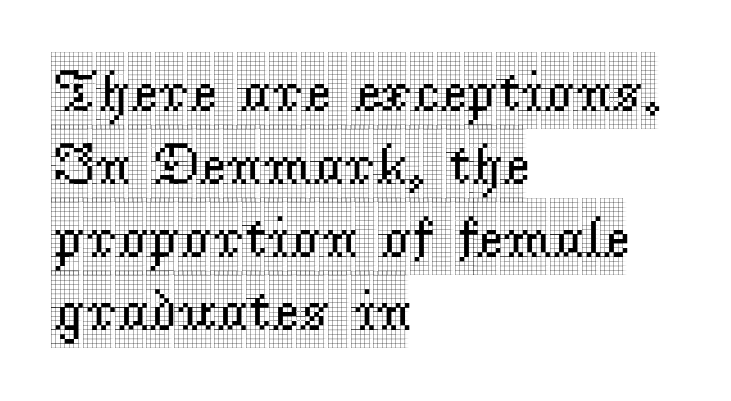
No italicization has been applied; the sample stays upright. Horizontal alignment here is leftward, the default for most running prose. The area under the type is left untouched. The tracking reads as untouched default to a designer's eye. A serif font was chosen for this passage.
